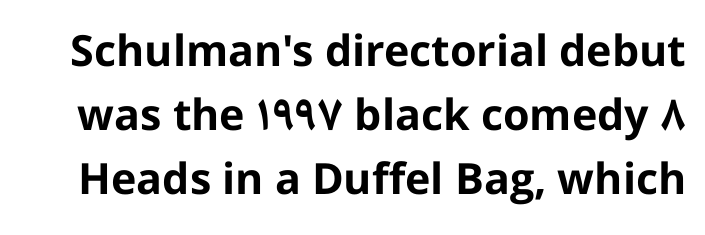
The image shows 43 px bold sans-serif type, upright; set normal line spacing (1.49x), normal letter spacing, not underlined; low stroke contrast and a medium x-height.
